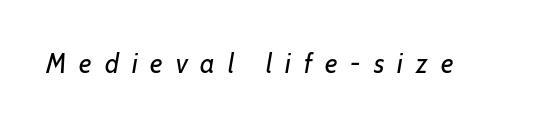
{"italic": "yes", "lean": "right", "slant_degrees": 7, "bold": "no", "underline": "no", "letter_spacing": "wide", "letter_spacing_em": 0.48, "glyph_px": 27}
